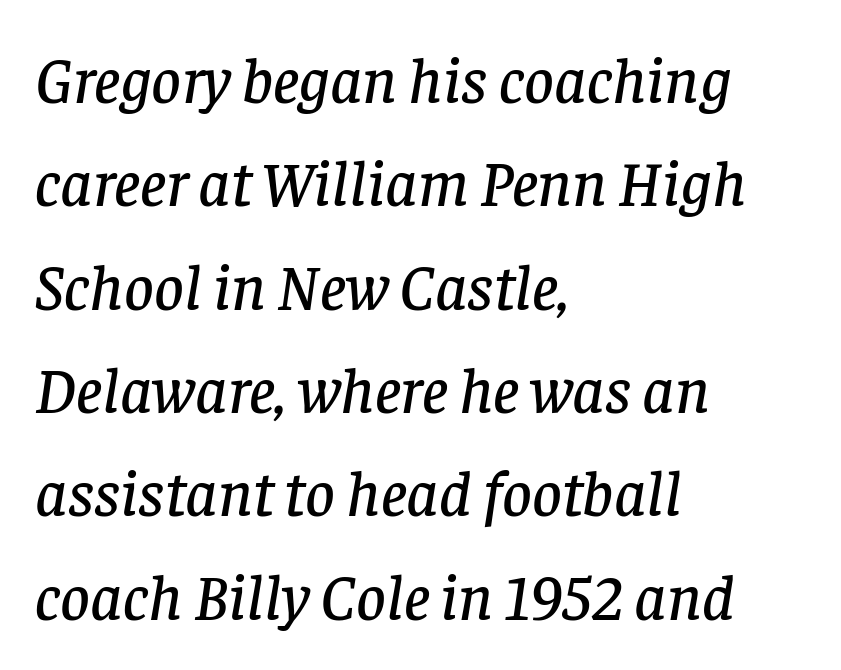
{"serif": "yes", "italic": "yes", "lean": "right", "slant_degrees": 8, "width": "normal", "stroke_contrast": "low", "x_height": "large", "monospaced": "no", "underline": "no", "align": "left", "line_spacing": "normal", "line_spacing_ratio": 1.59, "letter_spacing": "normal", "letter_spacing_em": 0.0, "glyph_px": 65}
